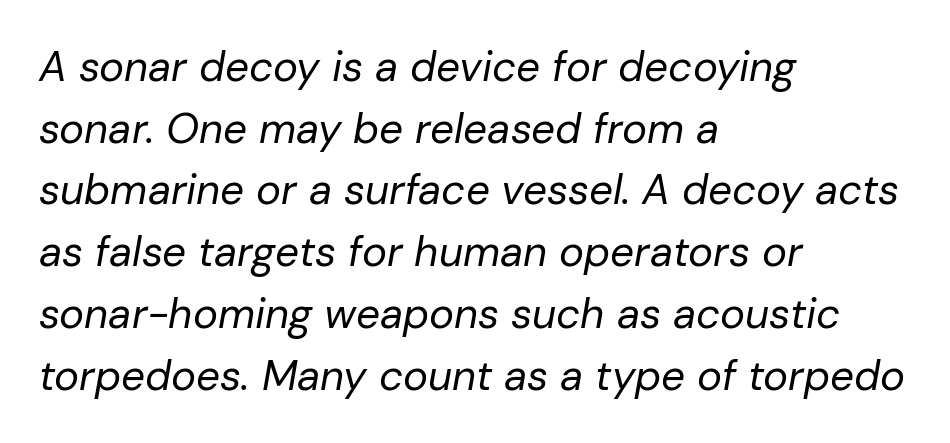
The image shows 42 px regular-weight type, italic (leaning right); set left-aligned, normal line spacing (1.47x), normal letter spacing, not underlined; low stroke contrast and a medium x-height.
